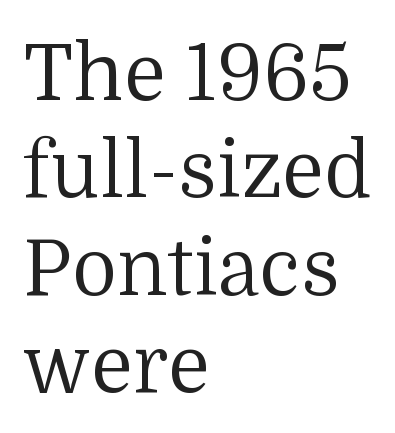
The image shows 78 px regular-weight serif type, upright; set left-aligned, normal line spacing (1.25x), normal letter spacing, not underlined; medium stroke contrast and a medium x-height.
